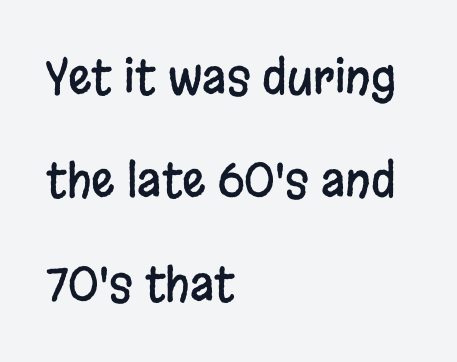
{"serif": "no", "italic": "no", "width": "condensed", "stroke_contrast": "low", "x_height": "large", "monospaced": "no", "underline": "no", "align": "left", "line_spacing": "loose", "line_spacing_ratio": 2.25, "letter_spacing": "normal", "letter_spacing_em": 0.0, "glyph_px": 46}
